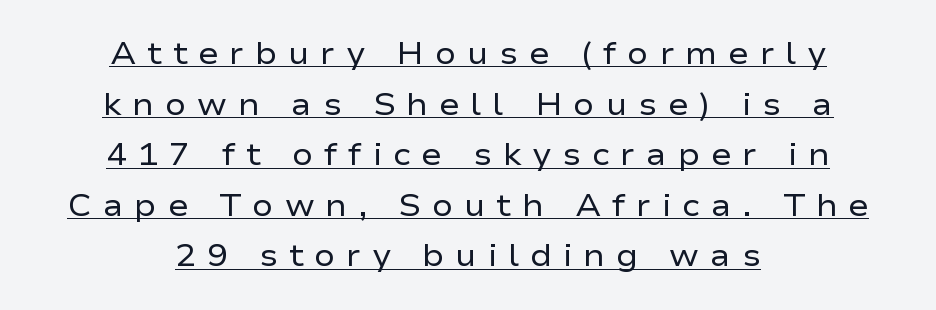
Is there any slant? The stems are plumb. Glance below the letters and you will spot a drawn line. Every row of glyphs is offset so its center matches the block's center. This sample uses a sans-serif face. Honestly, the row spacing looks completely unremarkable. This sample has the flowing, uneven cadence of proportional lettering.
